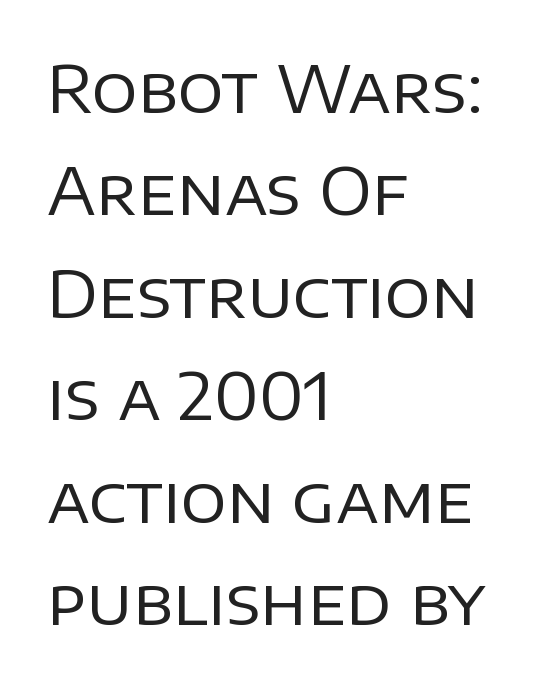
The image shows 64 px regular-weight sans-serif type, upright; set left-aligned, normal line spacing (1.6x), normal letter spacing, not underlined; low stroke contrast and a large x-height.
